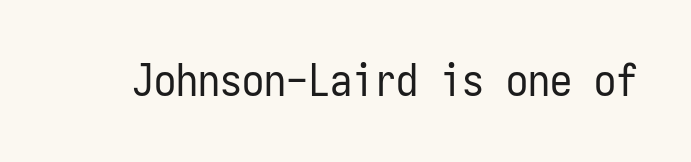
{"serif": "no", "italic": "no", "bold": "no", "weight": "regular", "width": "condensed", "stroke_contrast": "low", "x_height": "medium", "monospaced": "yes", "underline": "no", "letter_spacing": "normal", "letter_spacing_em": 0.0, "glyph_px": 44}
